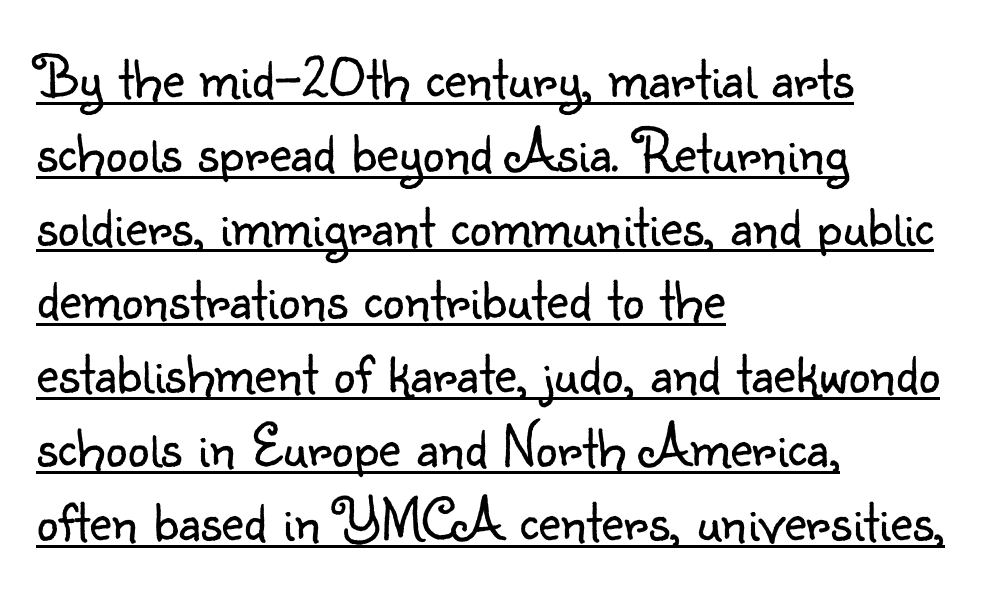
Q: Is the text bold? A: No.
Q: Is the text italic (slanted)? A: No, it is upright.
Q: Is the typeface a serif or a sans-serif typeface? A: Sans-serif.
Q: Is the text underlined? A: Yes.
Q: How is the paragraph aligned? A: Left-aligned.
Q: Is the spacing between letters normal or unusually wide? A: Normal.
Q: Width (condensed, normal, or wide)? A: Normal.
Q: Stroke contrast? A: Low.
Q: x-height? A: Small.
Q: Monospaced? A: No.
